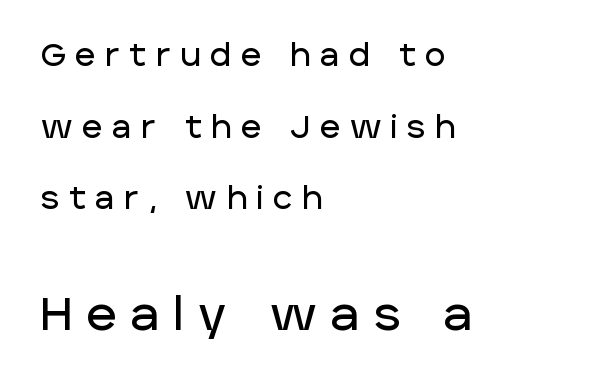
This rendering widens character spacing well past its baseline value. The letters stand upright; this is a roman face. The rendering uses natural spacing where letterforms have individual widths. The foot of each line stays bare and open. In this sample the second text group is rendered at the bigger scale. Which margin do the lines hug? The left one — the right edge is uneven.
